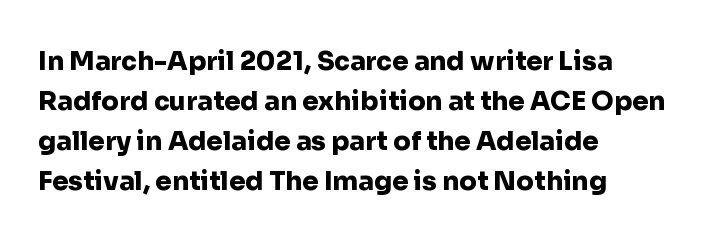
Q: Is the text bold? A: Yes.
Q: Is the text italic (slanted)? A: No, it is upright.
Q: Is the text underlined? A: No.
Q: How is the paragraph aligned? A: Left-aligned.
Q: Is the spacing between letters normal or unusually wide? A: Normal.
Q: Is the spacing between lines tight, normal or loose? A: Normal.
